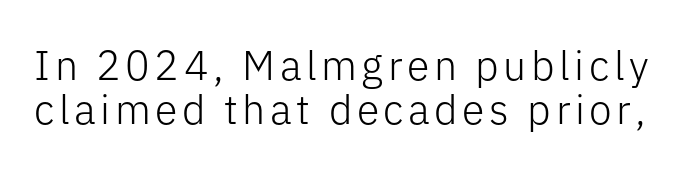
Q: Is the text bold? A: No.
Q: Is the text italic (slanted)? A: No, it is upright.
Q: Is the typeface a serif or a sans-serif typeface? A: Sans-serif.
Q: Is the text underlined? A: No.
Q: Is the spacing between lines tight, normal or loose? A: Tight.
Q: Width (condensed, normal, or wide)? A: Normal.
Q: Stroke contrast? A: Low.
Q: x-height? A: Medium.
Q: Monospaced? A: No.
